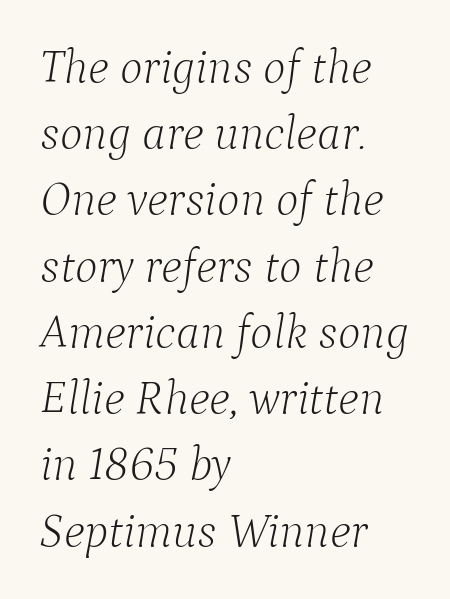
Q: Is the text bold? A: No.
Q: Is the text italic (slanted)? A: Yes, it leans right by about 9 degrees.
Q: Is the typeface a serif or a sans-serif typeface? A: Serif.
Q: Is the text underlined? A: No.
Q: How is the paragraph aligned? A: Left-aligned.
Q: Is the spacing between letters normal or unusually wide? A: Normal.
Q: Is the spacing between lines tight, normal or loose? A: Normal.
Q: Width (condensed, normal, or wide)? A: Normal.
Q: Stroke contrast? A: Low.
Q: x-height? A: Medium.
Q: Monospaced? A: No.
